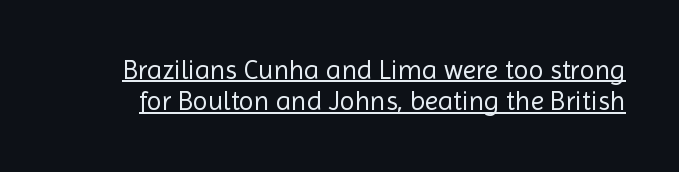
The image shows 27 px text type, upright; set line spacing 1.16x, normal letter spacing, underlined.
